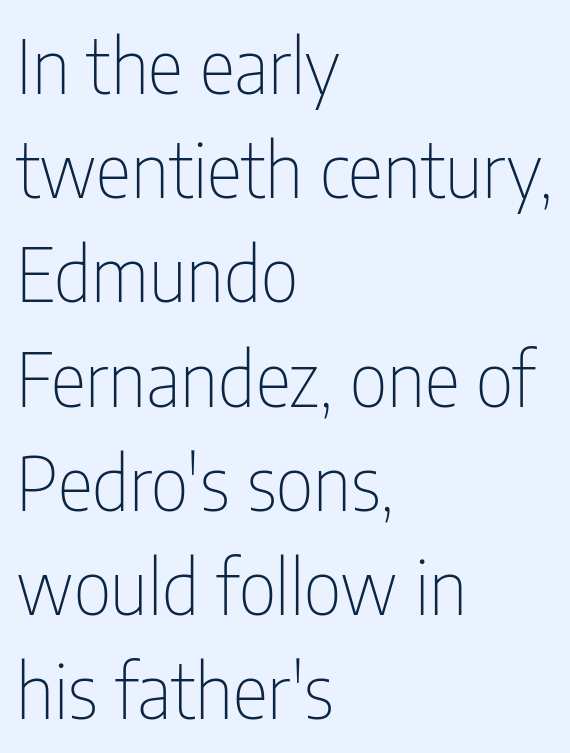
Vertically, the passage feels balanced, rows spaced as you'd expect. The passage shown is not underscored anywhere. Heft: none added — not bold. Do the characters align in a grid? No, the font is proportional. Quick note: not italic, upright.
